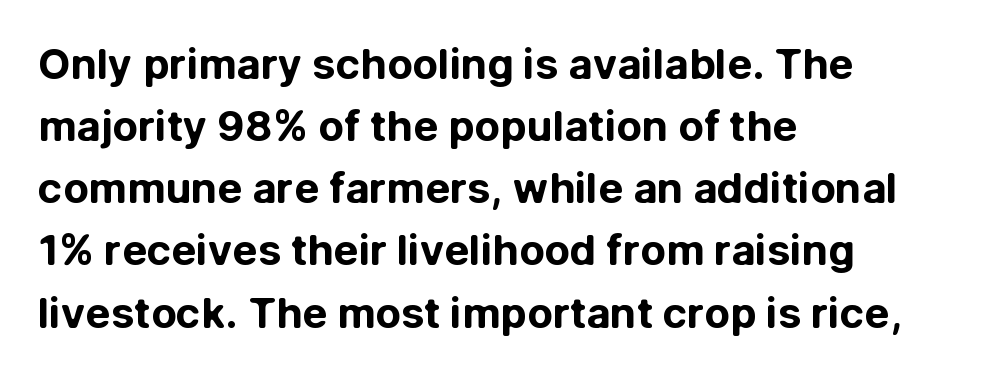
A normal amount of white space separates one row of letters from the next. Notice how the passage keeps a crisp vertical edge on the left only. Here the glyphs are tracked normally, forming tight word shapes. The face used here is a sans, in the tradition of grotesques and geometrics. What weight is shown? A full bold with thick strokes. Posture: vertical.
